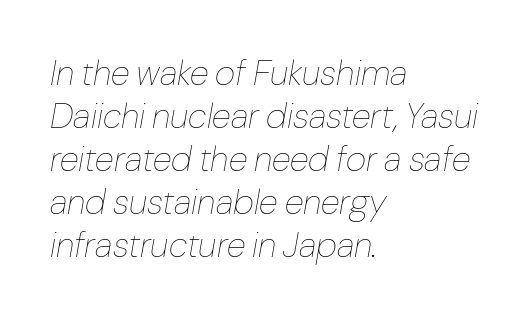
The image shows 35 px thin type, italic (leaning right); set left-aligned, line spacing 1.23x, normal letter spacing, not underlined; low stroke contrast and a medium x-height.
